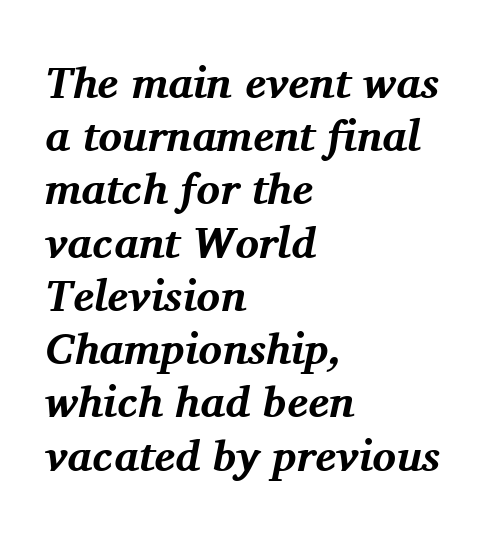
The axis of the letterforms is tilted away from vertical. The designer went with a serif here, giving each stem small feet. What stands out about the letter spacing? Nothing — it is the standard amount. What weight is shown? A full bold with thick strokes. Looks like regular typesetting: each glyph gets only the width it needs. A clean baseline with only descenders dipping below it.
